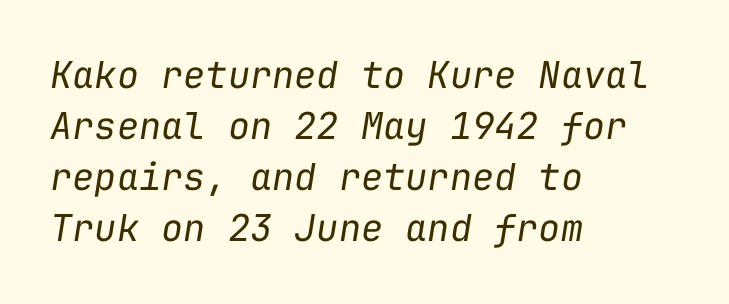
{"italic": "yes", "lean": "right", "slant_degrees": 9, "bold": "no", "weight": "regular", "width": "normal", "stroke_contrast": "low", "x_height": "medium", "monospaced": "yes", "underline": "no", "align": "left", "line_spacing": "normal", "line_spacing_ratio": 1.38, "letter_spacing": "normal", "letter_spacing_em": 0.0, "glyph_px": 37}
